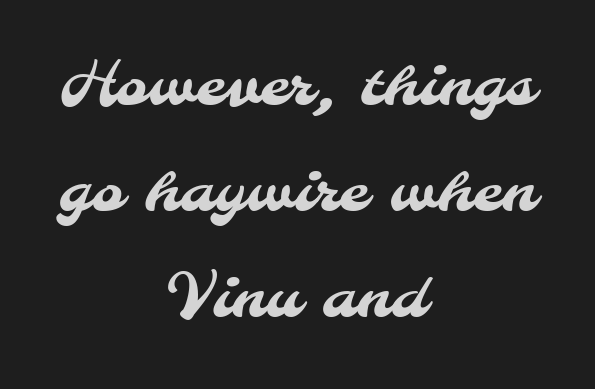
The image shows 60 px sans-serif type; set centered, line spacing 1.77x, normal letter spacing, not underlined; medium stroke contrast and a small x-height.
